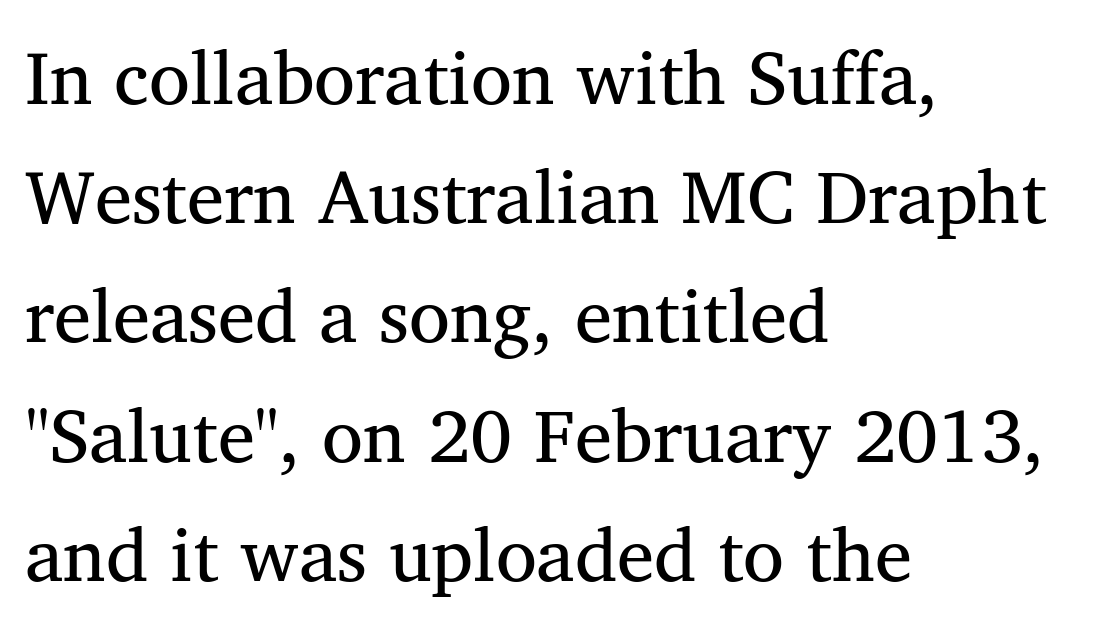
{"serif": "yes", "italic": "no", "bold": "no", "weight": "regular", "width": "normal", "stroke_contrast": "medium", "x_height": "medium", "monospaced": "no", "underline": "no", "align": "left", "line_spacing": "normal", "line_spacing_ratio": 1.59, "letter_spacing": "normal", "letter_spacing_em": 0.0, "glyph_px": 75}
